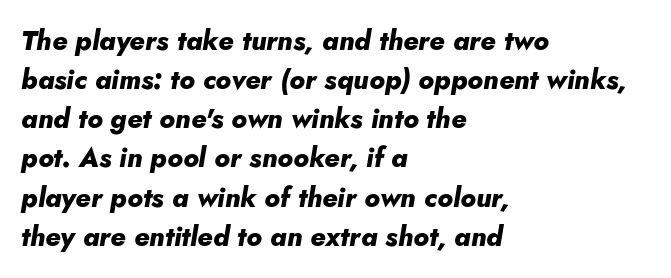
The image shows 27 px bold type, italic (leaning right); set left-aligned, normal line spacing (1.45x), normal letter spacing, not underlined.
